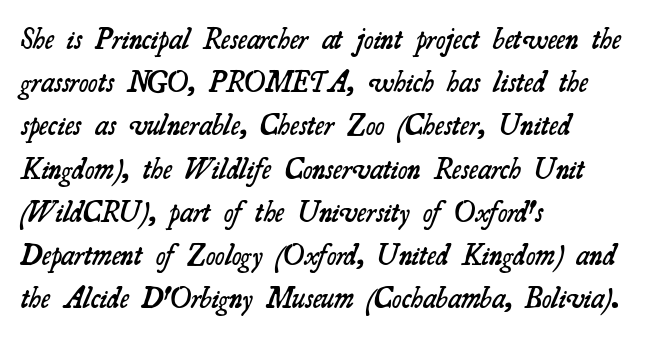
{"serif": "yes", "bold": "semi", "weight": "semibold", "width": "normal", "stroke_contrast": "medium", "x_height": "small", "monospaced": "no", "underline": "no", "align": "left", "line_spacing": "normal", "line_spacing_ratio": 1.49, "letter_spacing": "normal", "letter_spacing_em": 0.0, "glyph_px": 29}
